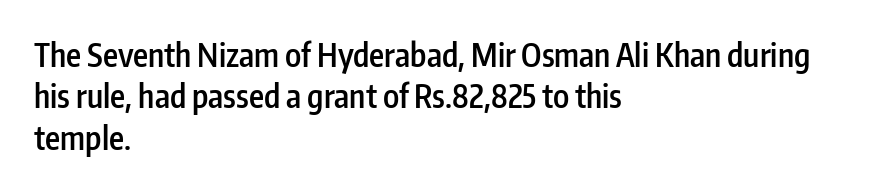
{"serif": "no", "italic": "no", "bold": "semi", "weight": "semibold", "width": "condensed", "stroke_contrast": "low", "x_height": "medium", "monospaced": "no", "underline": "no", "align": "left", "line_spacing": "normal", "line_spacing_ratio": 1.29, "letter_spacing": "normal", "letter_spacing_em": 0.0, "glyph_px": 32}
